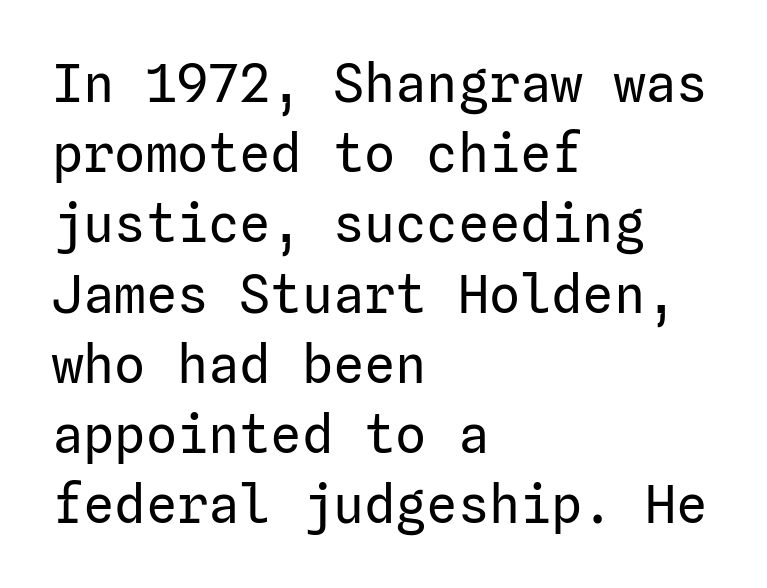
Beneath every word, the page is bare. Summary of weight: not heavy and not bold. Every row of glyphs begins at an identical x-position on the left. Unlike italic type, these characters show no tilt at all.
